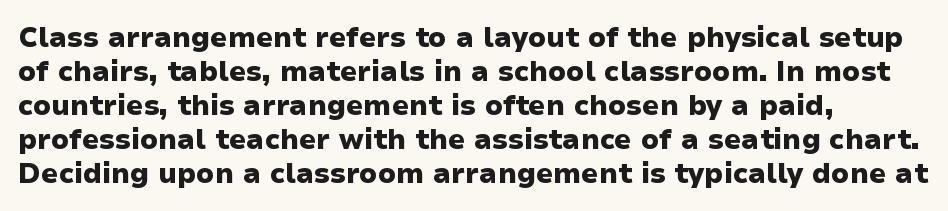
The image shows 28 px heavy sans-serif type, upright; set left-aligned, line spacing 1.21x, normal letter spacing, not underlined; low stroke contrast and a medium x-height.
